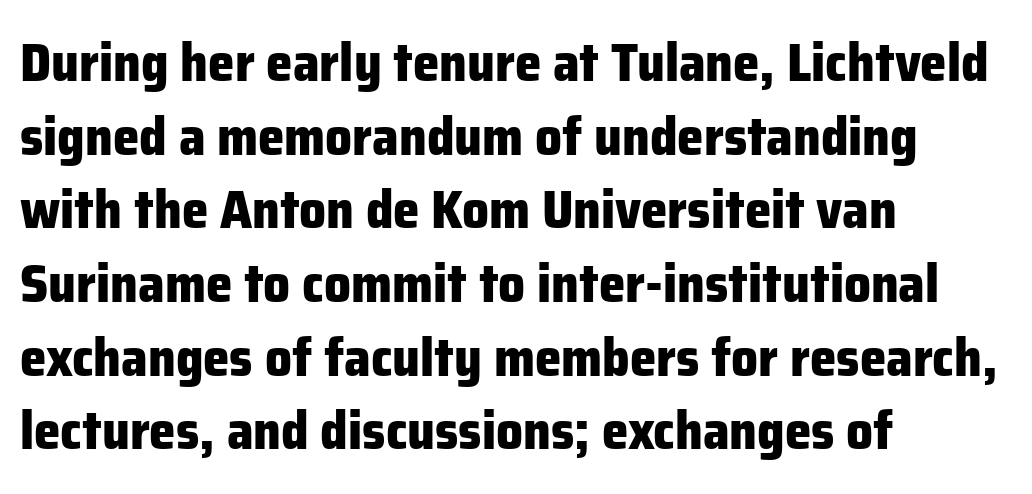
Q: Is the text bold? A: Yes.
Q: Is the text italic (slanted)? A: No, it is upright.
Q: Is the typeface a serif or a sans-serif typeface? A: Sans-serif.
Q: Is the text underlined? A: No.
Q: How is the paragraph aligned? A: Left-aligned.
Q: Is the spacing between letters normal or unusually wide? A: Normal.
Q: Is the spacing between lines tight, normal or loose? A: Normal.
Q: Width (condensed, normal, or wide)? A: Normal.
Q: Stroke contrast? A: Low.
Q: x-height? A: Medium.
Q: Monospaced? A: No.
